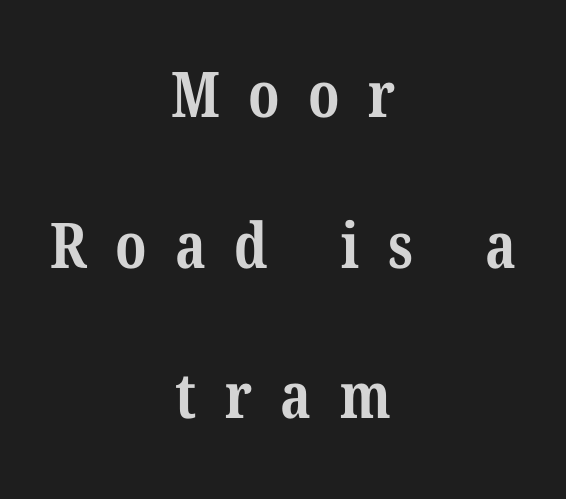
Q: Is the text bold? A: Yes.
Q: Is the typeface a serif or a sans-serif typeface? A: Serif.
Q: Is the text underlined? A: No.
Q: How is the paragraph aligned? A: Centered.
Q: Is the spacing between letters normal or unusually wide? A: Unusually wide.
Q: Is the spacing between lines tight, normal or loose? A: Loose.
Q: Width (condensed, normal, or wide)? A: Condensed.
Q: Stroke contrast? A: Medium.
Q: x-height? A: Medium.
Q: Monospaced? A: No.
